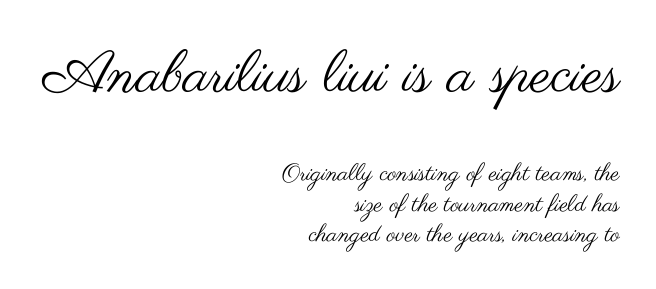
Q: Is the text bold? A: No.
Q: Is the text italic (slanted)? A: Yes.
Q: Is the typeface a serif or a sans-serif typeface? A: Sans-serif.
Q: Is the text underlined? A: No.
Q: How is the paragraph aligned? A: Right-aligned.
Q: Is the spacing between letters normal or unusually wide? A: Normal.
Q: Is the spacing between lines tight, normal or loose? A: Normal.
Q: Which block of text is set in a larger size, the first (top) or the second (bottom)? A: The first (top) one.
Q: Width (condensed, normal, or wide)? A: Wide.
Q: Stroke contrast? A: Medium.
Q: x-height? A: Small.
Q: Monospaced? A: No.
